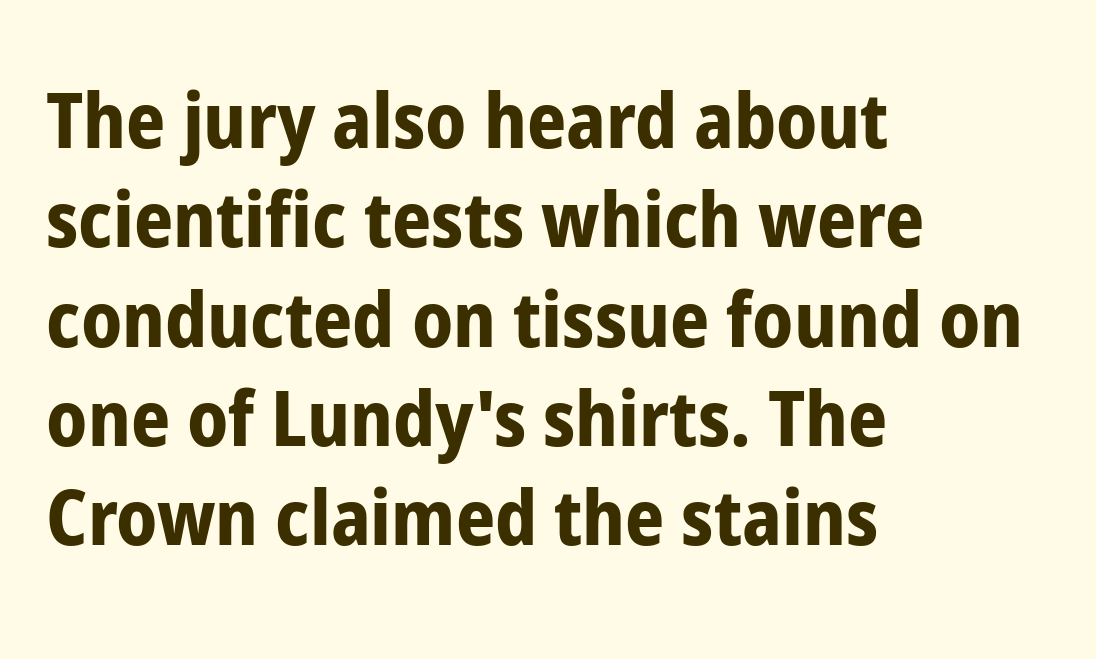
{"serif": "no", "italic": "no", "bold": "yes", "weight": "bold", "width": "condensed", "stroke_contrast": "low", "x_height": "medium", "monospaced": "no", "underline": "no", "align": "left", "line_spacing": "normal", "line_spacing_ratio": 1.29, "letter_spacing": "normal", "letter_spacing_em": 0.0, "glyph_px": 77}
